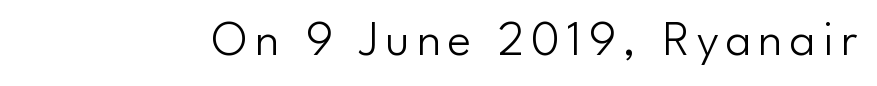
{"serif": "no", "italic": "no", "bold": "no", "weight": "light", "width": "normal", "stroke_contrast": "low", "x_height": "small", "monospaced": "no", "underline": "no", "glyph_px": 50}
